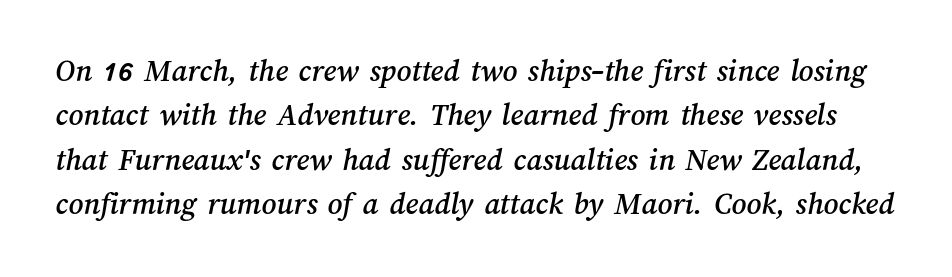
Q: Is the text underlined? A: No.
Q: Is the spacing between letters normal or unusually wide? A: Normal.
Q: Is the spacing between lines tight, normal or loose? A: Normal.
Q: Width (condensed, normal, or wide)? A: Normal.
Q: Stroke contrast? A: Medium.
Q: x-height? A: Medium.
Q: Monospaced? A: No.
